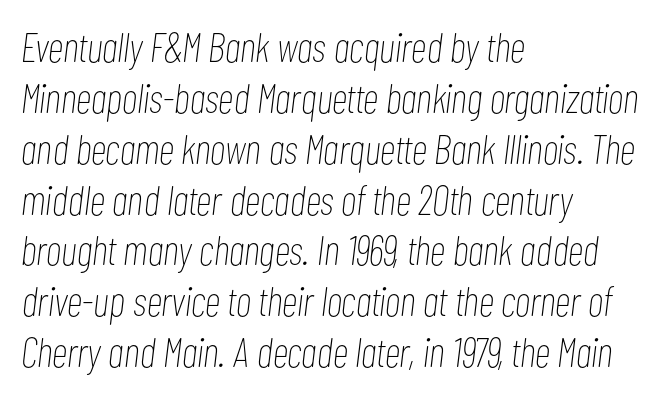
The image shows 41 px thin, condensed type, italic (leaning right); set left-aligned, line spacing 1.24x, normal letter spacing, not underlined; low stroke contrast and a medium x-height.
